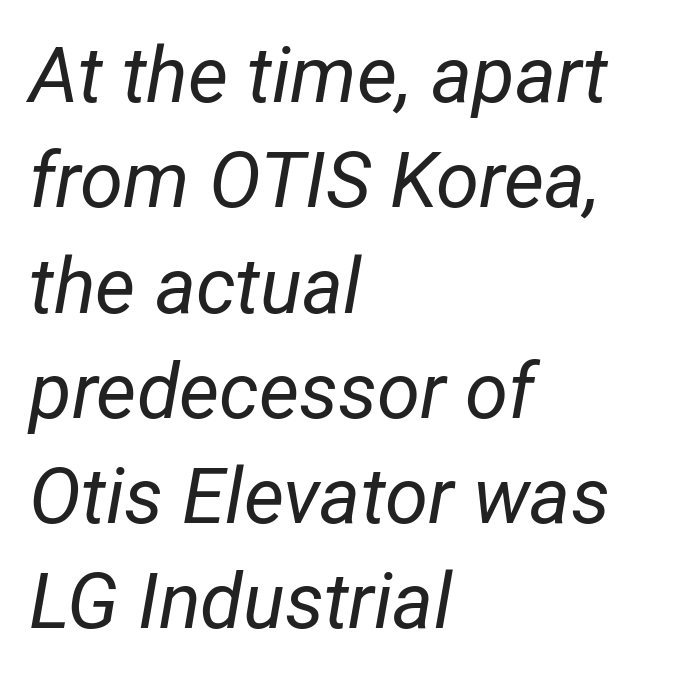
Q: Is the text bold? A: No.
Q: Is the text italic (slanted)? A: Yes, it leans right by about 12 degrees.
Q: Is the text underlined? A: No.
Q: How is the paragraph aligned? A: Left-aligned.
Q: Is the spacing between letters normal or unusually wide? A: Normal.
Q: Is the spacing between lines tight, normal or loose? A: Normal.
Q: Width (condensed, normal, or wide)? A: Condensed.
Q: Stroke contrast? A: Low.
Q: x-height? A: Medium.
Q: Monospaced? A: No.
